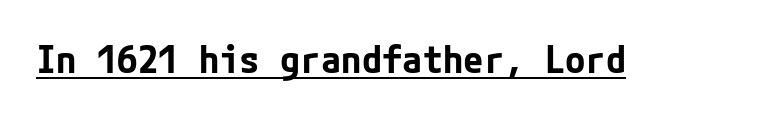
{"serif": "no", "italic": "no", "bold": "yes", "weight": "bold", "width": "normal", "stroke_contrast": "low", "x_height": "medium", "underline": "yes", "letter_spacing": "normal", "letter_spacing_em": 0.0, "glyph_px": 37}
